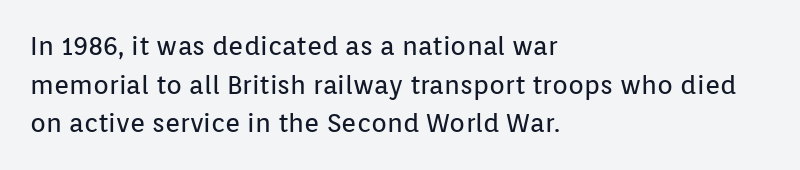
Posture: vertical. The weight tops out at a normal text grade. Words appear dense and cohesive because spacing is normal. If you drew a ruler down the left edge, every line would touch it. Line spacing here is normal. Underline: absent.
